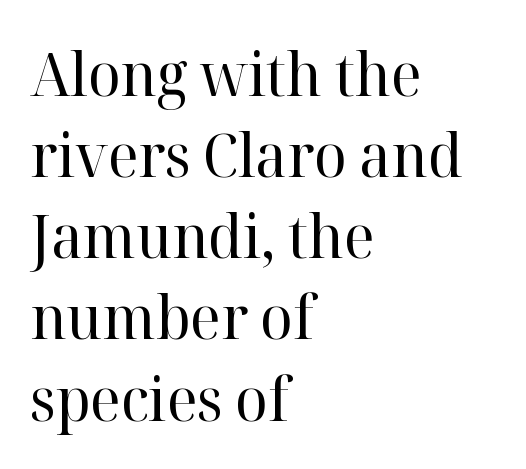
Weight class: somewhere from thin through regular. Is this a sans? No — the strokes have serifs. Line spacing here is normal. Ordinary non-slanted type is in use. The line texture is even and compact thanks to regular tracking. The ragged edge is on the right, which tells us the setting is flush left.
